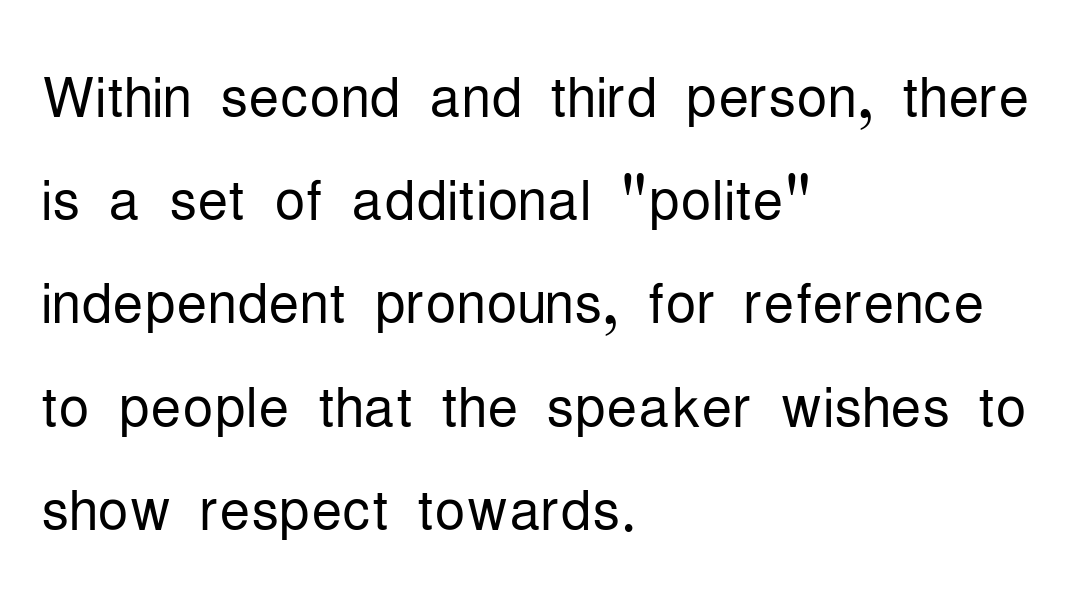
Q: Is the text bold? A: No.
Q: Is the text italic (slanted)? A: No, it is upright.
Q: Is the typeface a serif or a sans-serif typeface? A: Sans-serif.
Q: Is the text underlined? A: No.
Q: How is the paragraph aligned? A: Left-aligned.
Q: Is the spacing between letters normal or unusually wide? A: Normal.
Q: Is the spacing between lines tight, normal or loose? A: Normal.
Q: Width (condensed, normal, or wide)? A: Condensed.
Q: Stroke contrast? A: Low.
Q: x-height? A: Medium.
Q: Monospaced? A: No.
